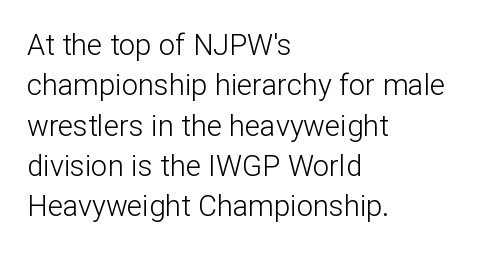
The image shows 29 px light sans-serif type, upright; set left-aligned, normal line spacing (1.39x), normal letter spacing, not underlined; low stroke contrast and a medium x-height.
